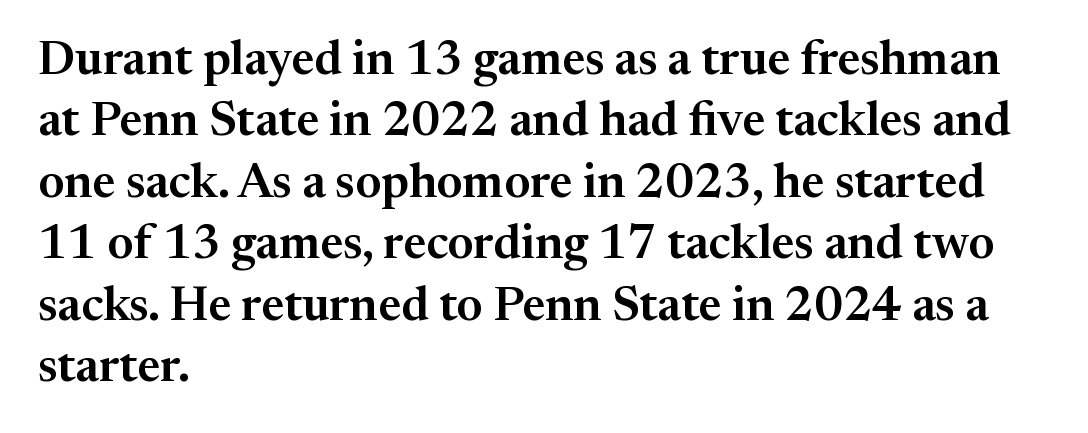
Short note: letters normally spaced. The rag falls on the right side of this text block. Little horizontal feet cap the strokes, marking this as serif type. Characters remain perfectly vertical along every line. Each letter keeps its own natural width here, so spacing adapts to shape.
